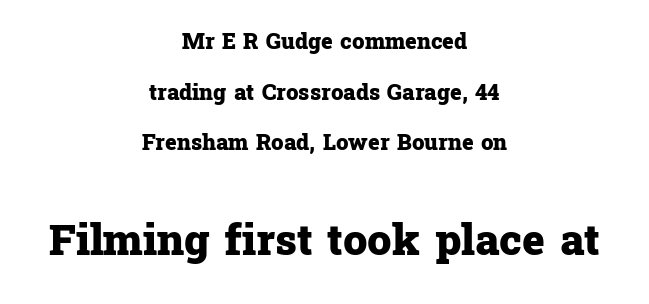
The image shows 43 px heavy serif type, upright; set centered, loose line spacing (2.3x), normal letter spacing, not underlined; the second (bottom) block is 1.95x larger; low stroke contrast and a medium x-height.
